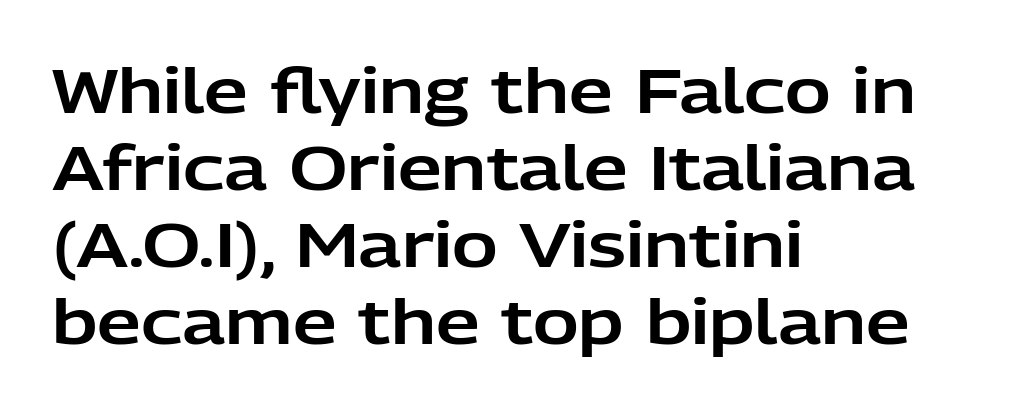
{"serif": "no", "italic": "no", "width": "normal", "stroke_contrast": "low", "x_height": "medium", "monospaced": "no", "underline": "no", "align": "left", "line_spacing_ratio": 1.24, "letter_spacing": "normal", "letter_spacing_em": 0.0, "glyph_px": 62}
